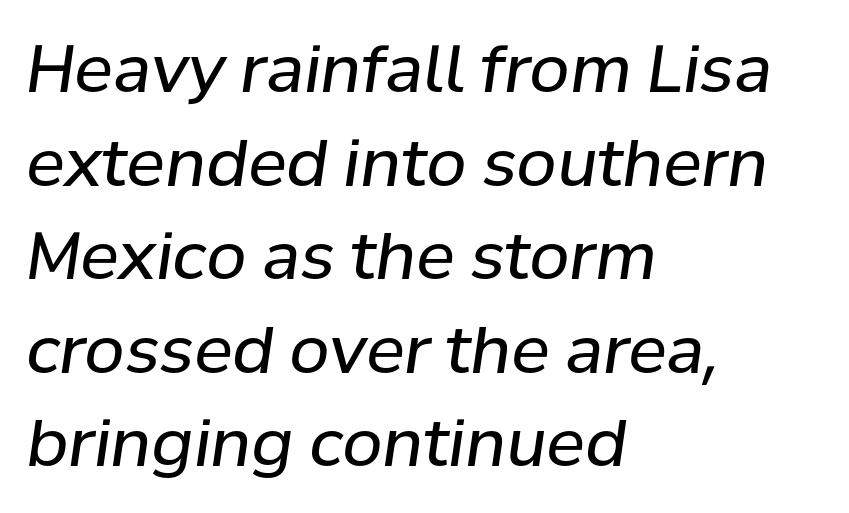
{"italic": "yes", "lean": "right", "slant_degrees": 8, "bold": "no", "weight": "regular", "width": "normal", "stroke_contrast": "low", "x_height": "medium", "monospaced": "no", "underline": "no", "align": "left", "line_spacing": "normal", "line_spacing_ratio": 1.44, "letter_spacing": "normal", "letter_spacing_em": 0.0, "glyph_px": 65}
